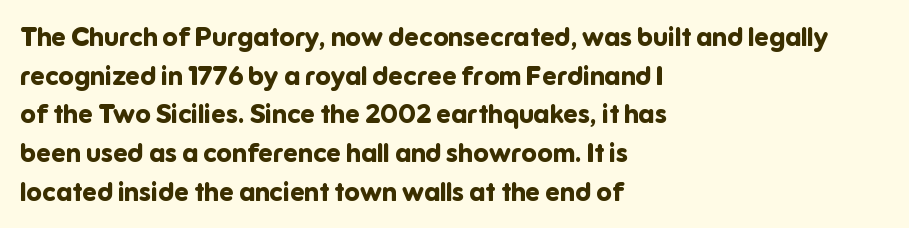
Q: Is the text bold? A: Yes.
Q: Is the text italic (slanted)? A: No, it is upright.
Q: Is the text underlined? A: No.
Q: How is the paragraph aligned? A: Left-aligned.
Q: Is the spacing between letters normal or unusually wide? A: Normal.
Q: Is the spacing between lines tight, normal or loose? A: Normal.
